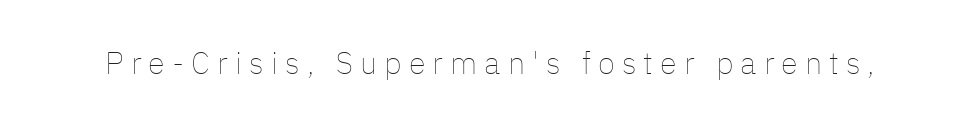
{"italic": "no", "bold": "no", "weight": "thin", "width": "normal", "stroke_contrast": "low", "x_height": "medium", "monospaced": "no", "underline": "no", "letter_spacing": "wide", "letter_spacing_em": 0.23, "glyph_px": 31}
